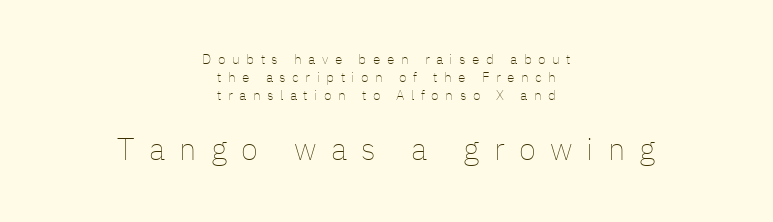
The image shows 31 px thin type, upright; set centered, normal line spacing (1.27x), unusually wide letter spacing (+0.46 em), not underlined; the second (bottom) block is 2.21x larger; low stroke contrast and a medium x-height.
